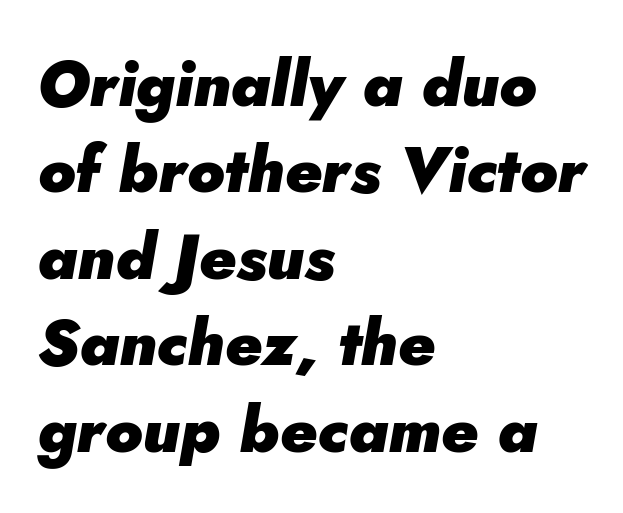
Q: Is the text bold? A: Yes.
Q: Is the text italic (slanted)? A: Yes, it leans right by about 5 degrees.
Q: Is the text underlined? A: No.
Q: How is the paragraph aligned? A: Left-aligned.
Q: Is the spacing between letters normal or unusually wide? A: Normal.
Q: Is the spacing between lines tight, normal or loose? A: Normal.
Q: Width (condensed, normal, or wide)? A: Normal.
Q: Stroke contrast? A: Low.
Q: x-height? A: Small.
Q: Monospaced? A: No.
